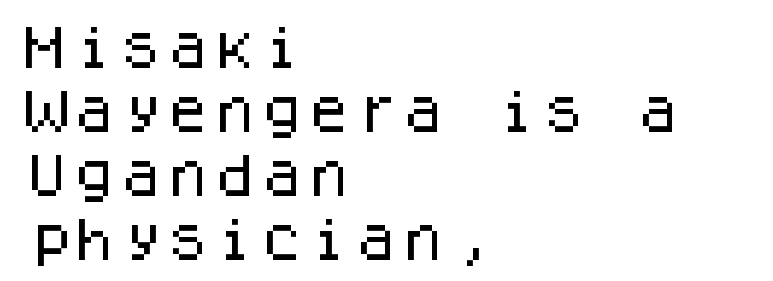
Casual observation: everything's shoved over to the left. Regarding serifs, this sample does without them. Fixed-width glyphs throughout — classic coding-font behaviour. In terms of posture, this sample is upright. Evenly set lines give the paragraph a standard silhouette. This sample uses plain, unmodified letter spacing.
